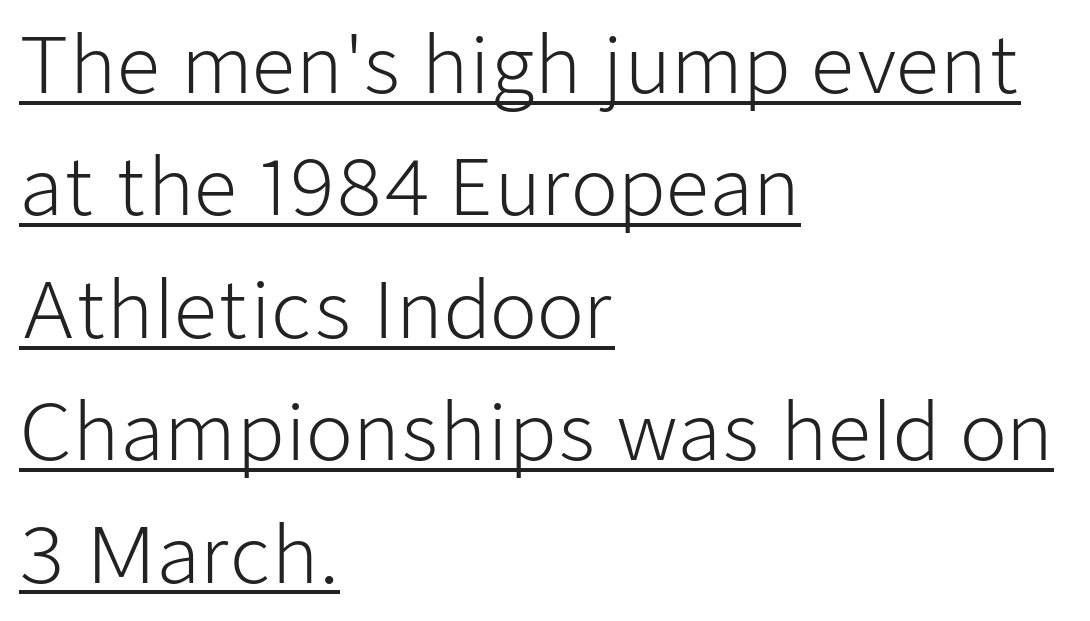
Q: Is the text bold? A: No.
Q: Is the text italic (slanted)? A: No, it is upright.
Q: Is the typeface a serif or a sans-serif typeface? A: Sans-serif.
Q: Is the text underlined? A: Yes.
Q: How is the paragraph aligned? A: Left-aligned.
Q: Is the spacing between letters normal or unusually wide? A: Normal.
Q: Is the spacing between lines tight, normal or loose? A: Normal.
Q: Width (condensed, normal, or wide)? A: Normal.
Q: Stroke contrast? A: Low.
Q: x-height? A: Medium.
Q: Monospaced? A: No.
